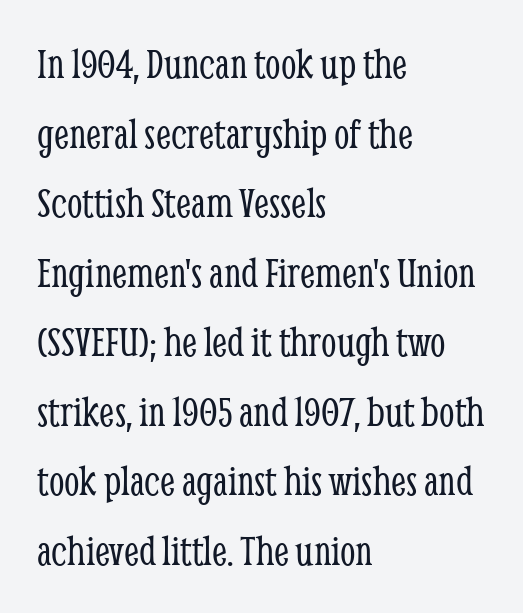
The image shows 44 px light, condensed serif type, upright; set left-aligned, normal line spacing (1.58x), normal letter spacing, not underlined; low stroke contrast and a medium x-height.
